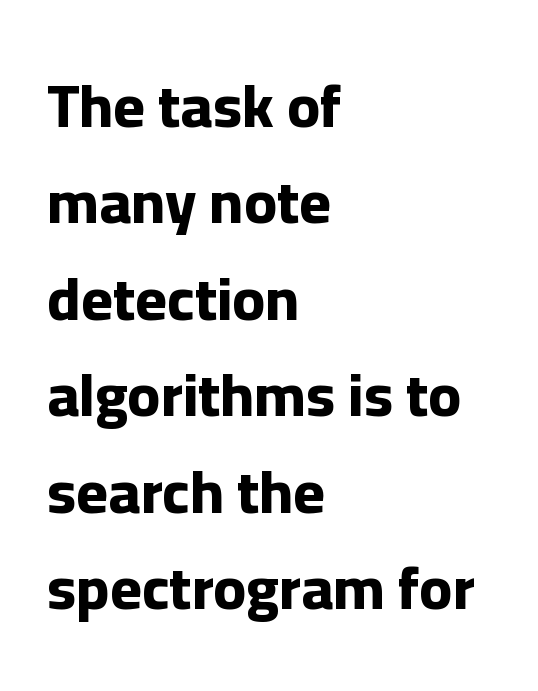
{"serif": "no", "italic": "no", "bold": "yes", "weight": "bold", "width": "normal", "stroke_contrast": "low", "x_height": "medium", "monospaced": "no", "underline": "no", "align": "left", "line_spacing": "normal", "line_spacing_ratio": 1.58, "letter_spacing": "normal", "letter_spacing_em": 0.0, "glyph_px": 61}
